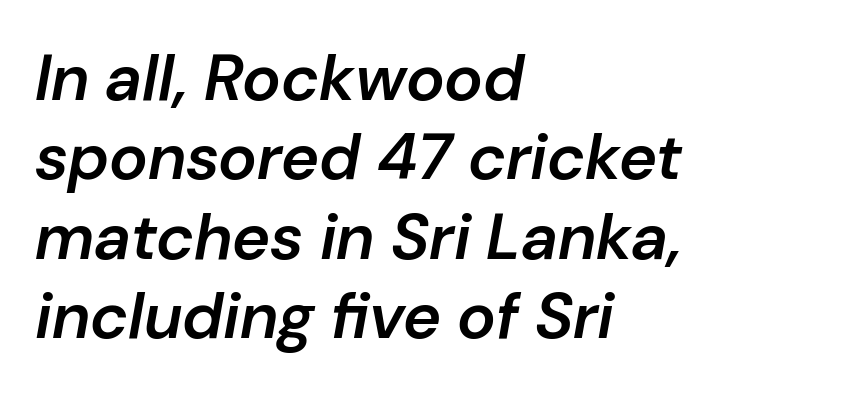
{"italic": "yes", "lean": "right", "slant_degrees": 10, "bold": "semi", "weight": "semibold", "width": "normal", "stroke_contrast": "low", "x_height": "medium", "monospaced": "no", "underline": "no", "align": "left", "line_spacing_ratio": 1.22, "letter_spacing": "normal", "letter_spacing_em": 0.0, "glyph_px": 65}
